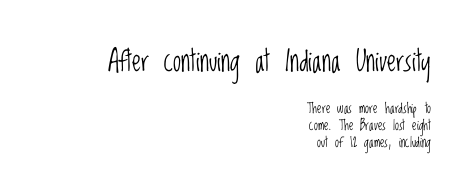
Q: Is the text bold? A: No.
Q: Is the text italic (slanted)? A: No, it is upright.
Q: Is the typeface a serif or a sans-serif typeface? A: Sans-serif.
Q: Is the text underlined? A: No.
Q: How is the paragraph aligned? A: Right-aligned.
Q: Is the spacing between letters normal or unusually wide? A: Normal.
Q: Which block of text is set in a larger size, the first (top) or the second (bottom)? A: The first (top) one.
Q: Width (condensed, normal, or wide)? A: Condensed.
Q: Stroke contrast? A: Low.
Q: x-height? A: Large.
Q: Monospaced? A: No.
